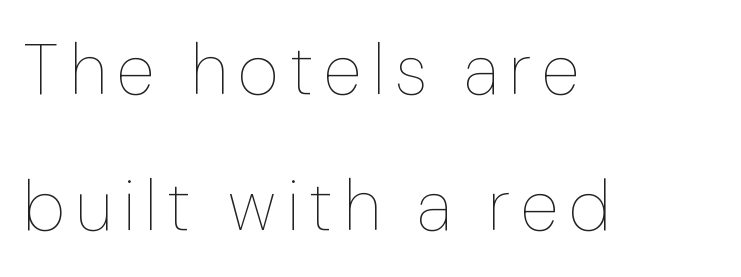
The rag falls on the right side of this text block. Tall strokes in this sample are plumb rather than angled. Quick note: underline off. A typesetter would call this leading open, well beyond the default. These lines are rendered in a variable-pitch font.
